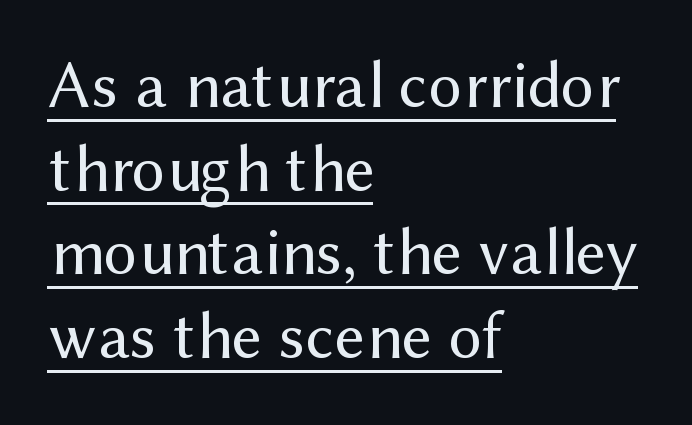
The image shows 67 px regular-weight sans-serif type, upright; set left-aligned, normal line spacing (1.25x), normal letter spacing, underlined; medium stroke contrast and a medium x-height.
